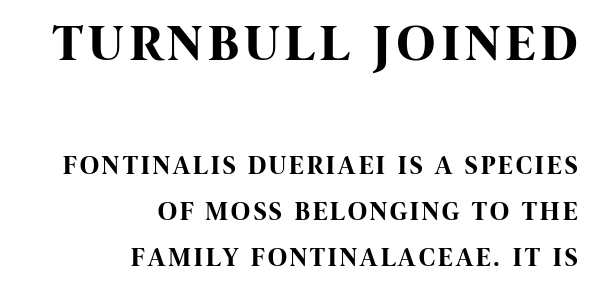
Q: Is the text bold? A: Yes.
Q: Is the text italic (slanted)? A: No, it is upright.
Q: Is the typeface a serif or a sans-serif typeface? A: Sans-serif.
Q: Is the text underlined? A: No.
Q: How is the paragraph aligned? A: Right-aligned.
Q: Which block of text is set in a larger size, the first (top) or the second (bottom)? A: The first (top) one.
Q: Width (condensed, normal, or wide)? A: Condensed.
Q: Stroke contrast? A: High.
Q: x-height? A: Large.
Q: Monospaced? A: No.
